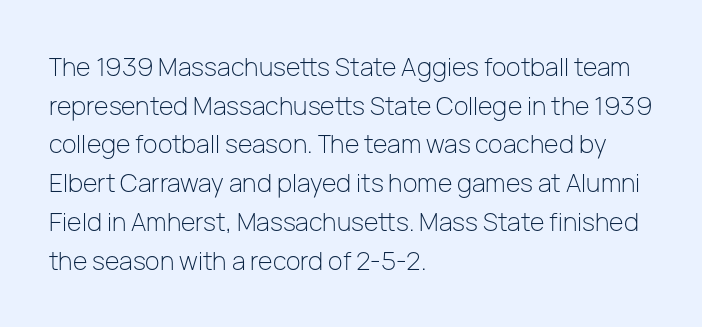
Q: Is the text bold? A: No.
Q: Is the text italic (slanted)? A: No, it is upright.
Q: Is the text underlined? A: No.
Q: How is the paragraph aligned? A: Left-aligned.
Q: Is the spacing between letters normal or unusually wide? A: Normal.
Q: Is the spacing between lines tight, normal or loose? A: Normal.
